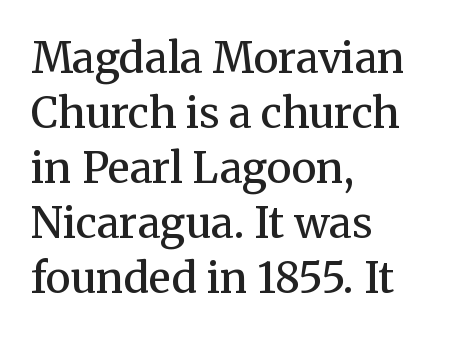
{"serif": "yes", "italic": "no", "bold": "semi", "weight": "semibold", "width": "normal", "stroke_contrast": "medium", "x_height": "medium", "monospaced": "no", "underline": "no", "align": "left", "line_spacing": "normal", "line_spacing_ratio": 1.31, "letter_spacing": "normal", "letter_spacing_em": 0.0, "glyph_px": 42}
